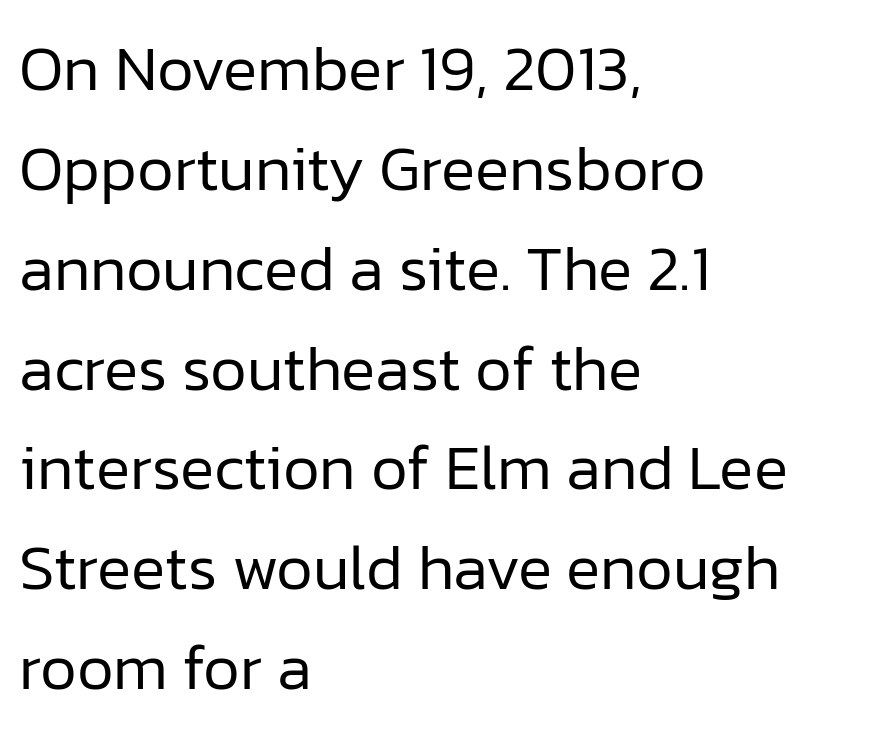
{"serif": "no", "italic": "no", "bold": "no", "weight": "regular", "width": "normal", "stroke_contrast": "low", "x_height": "medium", "monospaced": "no", "underline": "no", "align": "left", "line_spacing": "normal", "line_spacing_ratio": 1.56, "letter_spacing": "normal", "letter_spacing_em": 0.0, "glyph_px": 64}
